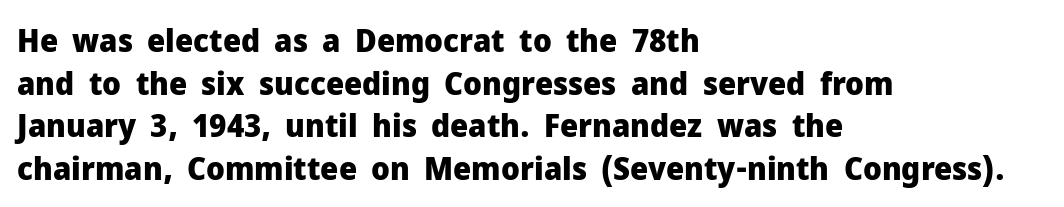
Summary of weight: heavy, a full bold. When letters stand straight like this, we call the style roman or upright. Rule under the text: the space is simply empty. You could not count columns in this text — the font is proportionally spaced. The letters sit at their default tracking, neither squeezed nor spread. The glyphs in this specimen are sans serif.
